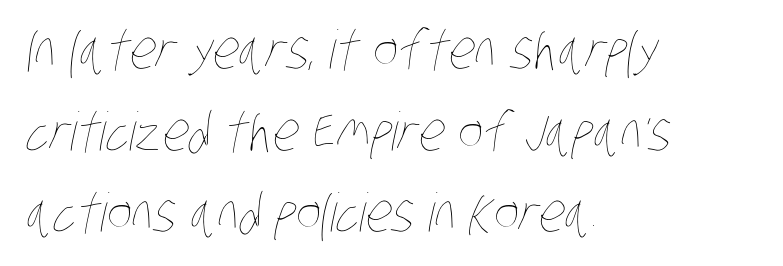
Q: Is the text bold? A: No.
Q: Is the text underlined? A: No.
Q: How is the paragraph aligned? A: Left-aligned.
Q: Is the spacing between letters normal or unusually wide? A: Normal.
Q: Is the spacing between lines tight, normal or loose? A: Normal.
Q: Width (condensed, normal, or wide)? A: Condensed.
Q: Stroke contrast? A: Low.
Q: x-height? A: Large.
Q: Monospaced? A: No.
